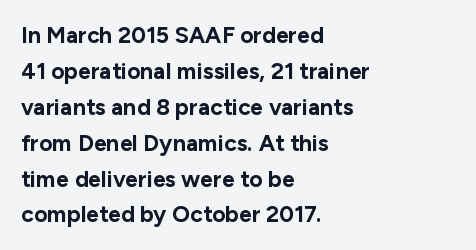
Q: Is the text bold? A: Yes.
Q: Is the text italic (slanted)? A: No, it is upright.
Q: Is the text underlined? A: No.
Q: How is the paragraph aligned? A: Left-aligned.
Q: Is the spacing between letters normal or unusually wide? A: Normal.
Q: Is the spacing between lines tight, normal or loose? A: Normal.
